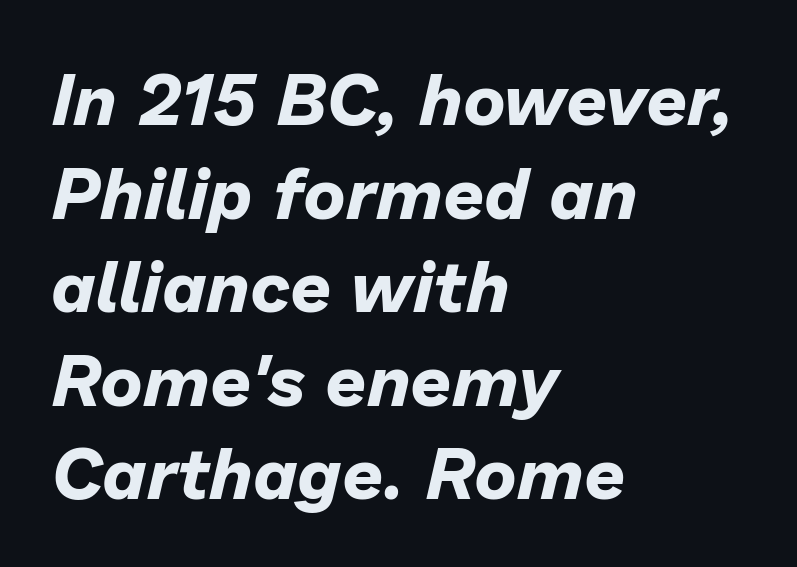
The image shows 72 px bold type, italic (leaning right); set left-aligned, normal line spacing (1.3x), normal letter spacing, not underlined; low stroke contrast and a medium x-height.
